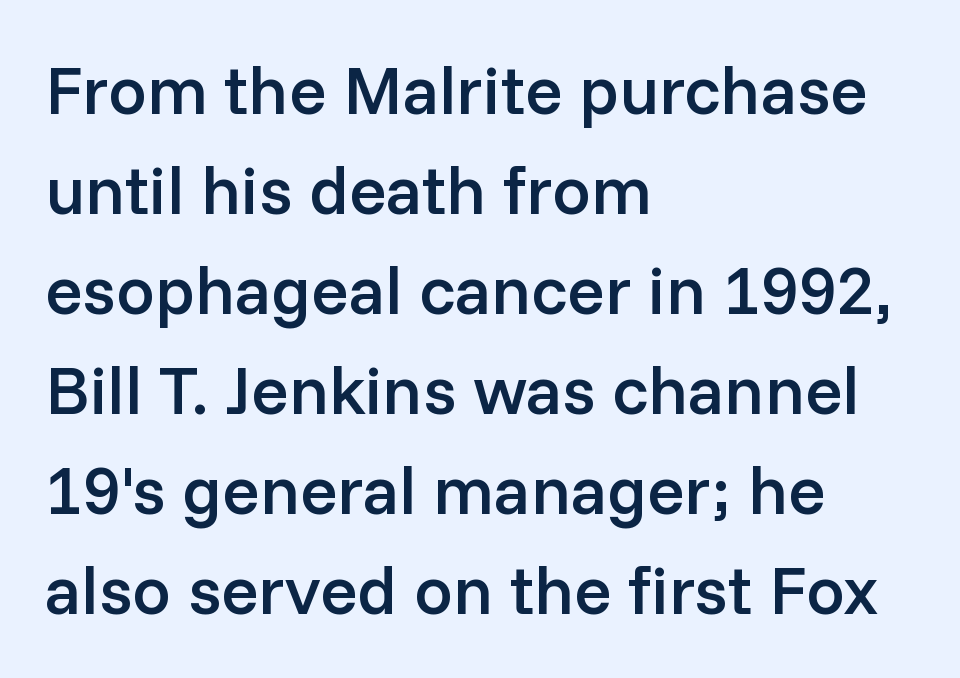
Q: Is the text bold? A: Semi-bold.
Q: Is the text italic (slanted)? A: No, it is upright.
Q: Is the typeface a serif or a sans-serif typeface? A: Sans-serif.
Q: Is the text underlined? A: No.
Q: How is the paragraph aligned? A: Left-aligned.
Q: Is the spacing between letters normal or unusually wide? A: Normal.
Q: Is the spacing between lines tight, normal or loose? A: Normal.
Q: Width (condensed, normal, or wide)? A: Normal.
Q: Stroke contrast? A: Low.
Q: x-height? A: Medium.
Q: Monospaced? A: No.
